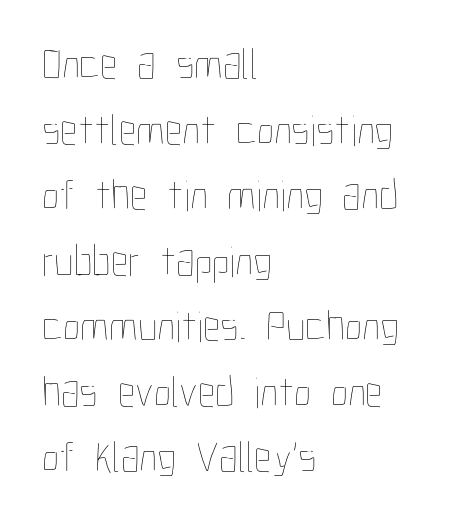
The image shows 44 px thin, condensed type, upright; set left-aligned, normal line spacing (1.49x), normal letter spacing, not underlined; low stroke contrast and a medium x-height.
